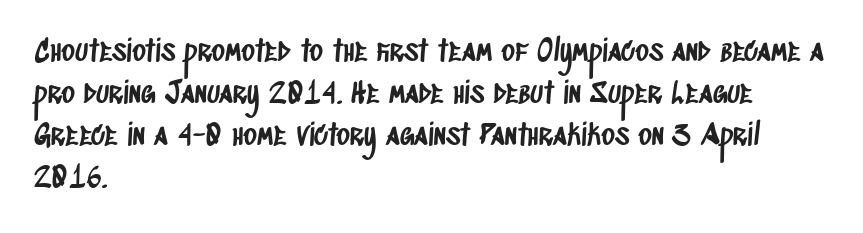
{"serif": "no", "width": "condensed", "stroke_contrast": "low", "x_height": "large", "monospaced": "no", "underline": "no", "align": "left", "line_spacing": "normal", "line_spacing_ratio": 1.45, "letter_spacing": "normal", "letter_spacing_em": 0.0, "glyph_px": 29}
